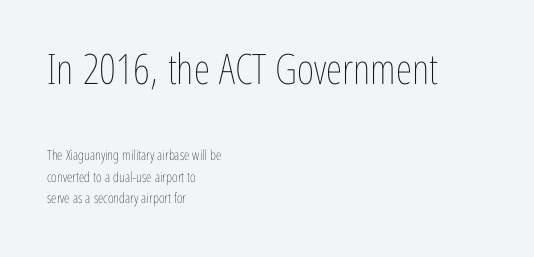
{"italic": "no", "bold": "no", "weight": "thin", "width": "condensed", "stroke_contrast": "low", "x_height": "medium", "monospaced": "no", "underline": "no", "align": "left", "line_spacing": "normal", "line_spacing_ratio": 1.57, "letter_spacing": "normal", "letter_spacing_em": 0.0, "larger_block": "first", "size_ratio": 3.0, "glyph_px": 42}
